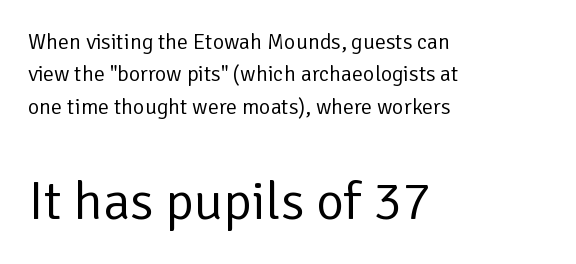
The image shows 54 px regular-weight sans-serif type, upright; set left-aligned, normal line spacing (1.47x), normal letter spacing, not underlined; the second (bottom) block is 2.45x larger; low stroke contrast and a medium x-height.
